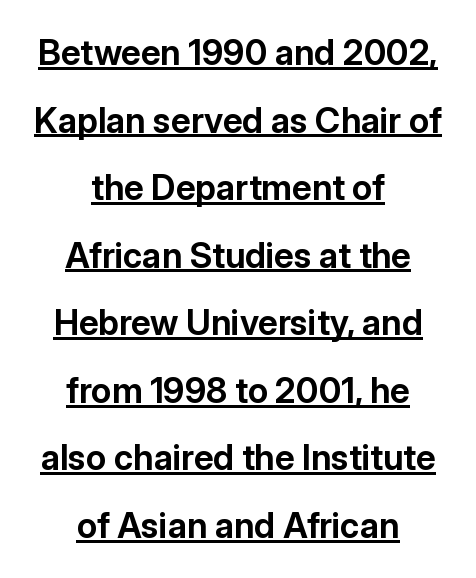
The image shows 35 px bold sans-serif type, upright; set centered, loose line spacing (1.93x), normal letter spacing, underlined; low stroke contrast and a medium x-height.
